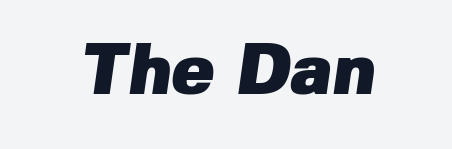
The image shows 72 px heavy sans-serif type; set normal letter spacing, not underlined; low stroke contrast and a medium x-height.
